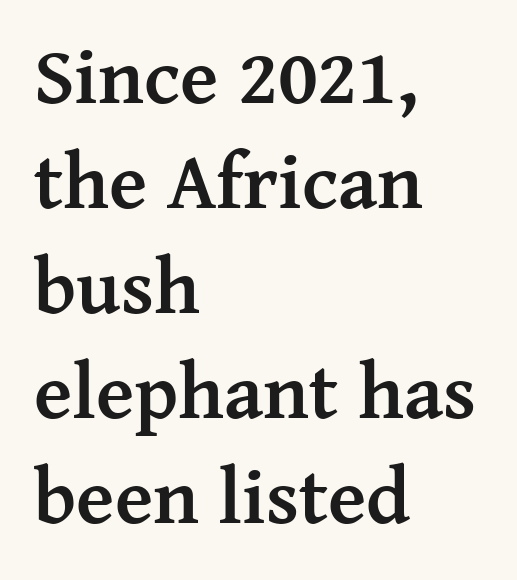
Visually the block forms a straight wall on the left and a jagged coastline on the right. Font category for this specimen: serif. The font is running at its bold setting. Proportional: the letters do not fall into vertical columns. Honestly, there is no underline to notice here at all.
